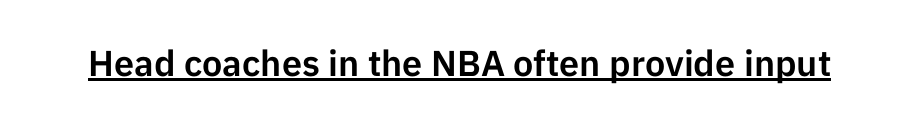
A sans-serif font was chosen for this passage. Ordinary non-slanted type is in use. Glyph-to-glyph distance matches everyday printed text. Compared with undecorated copy, this sample adds a rule below the words.
